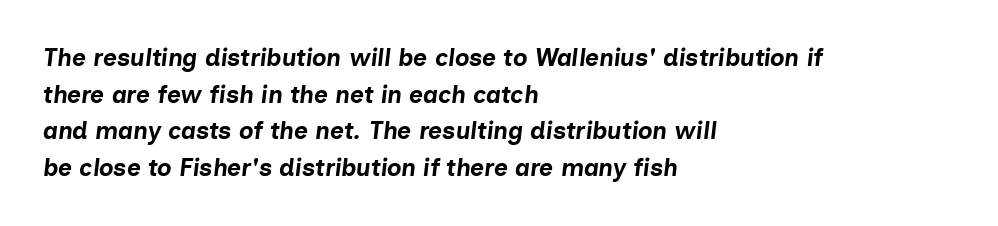
Does the weight exceed regular? Yes, all the way to bold. A classic flush-left, rag-right setting is used for this passage. One glance says typical: line gaps are just what's usual. Emphasis-style slanted type is in use.
